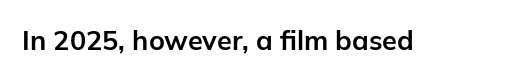
What stands out about the letter spacing? Nothing — it is the standard amount. No italicization has been applied; the sample stays upright. The gap between lines stays unmarked. Thick stems and heavy bowls — unmistakably bold.
